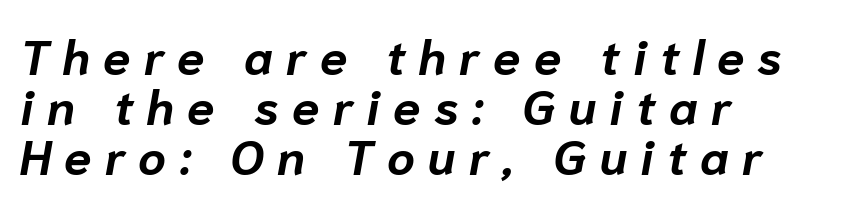
Q: Is the text bold? A: Yes.
Q: Is the text italic (slanted)? A: Yes, it leans right by about 10 degrees.
Q: Is the text underlined? A: No.
Q: How is the paragraph aligned? A: Left-aligned.
Q: Is the spacing between letters normal or unusually wide? A: Unusually wide.
Q: Is the spacing between lines tight, normal or loose? A: Tight.
Q: Width (condensed, normal, or wide)? A: Normal.
Q: Stroke contrast? A: Low.
Q: x-height? A: Medium.
Q: Monospaced? A: No.
